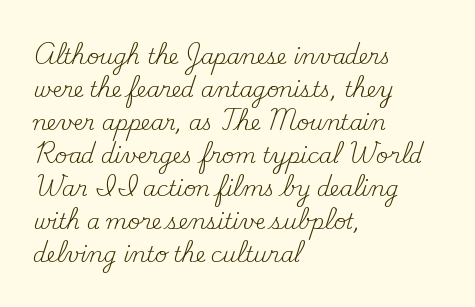
The image shows 21 px text type; set left-aligned, normal line spacing (1.57x), normal letter spacing, not underlined.
